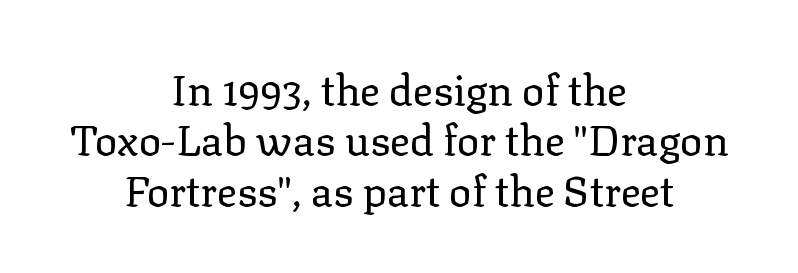
Q: Is the text bold? A: No.
Q: Is the text italic (slanted)? A: No, it is upright.
Q: Is the typeface a serif or a sans-serif typeface? A: Serif.
Q: Is the text underlined? A: No.
Q: How is the paragraph aligned? A: Centered.
Q: Is the spacing between letters normal or unusually wide? A: Normal.
Q: Width (condensed, normal, or wide)? A: Normal.
Q: Stroke contrast? A: Low.
Q: x-height? A: Medium.
Q: Monospaced? A: No.
